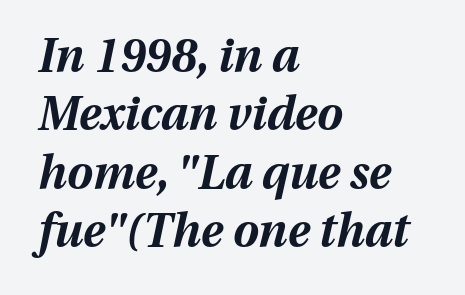
{"italic": "yes", "lean": "right", "slant_degrees": 13, "bold": "yes", "weight": "bold", "width": "normal", "stroke_contrast": "medium", "x_height": "medium", "monospaced": "no", "underline": "no", "align": "left", "line_spacing": "normal", "line_spacing_ratio": 1.27, "letter_spacing": "normal", "letter_spacing_em": 0.0, "glyph_px": 46}
